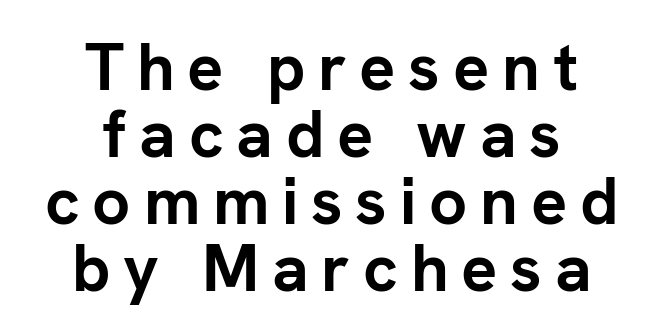
{"serif": "no", "italic": "no", "bold": "yes", "weight": "semibold", "width": "normal", "stroke_contrast": "low", "x_height": "medium", "monospaced": "no", "underline": "no", "align": "center", "line_spacing": "tight", "line_spacing_ratio": 1.0, "glyph_px": 67}
